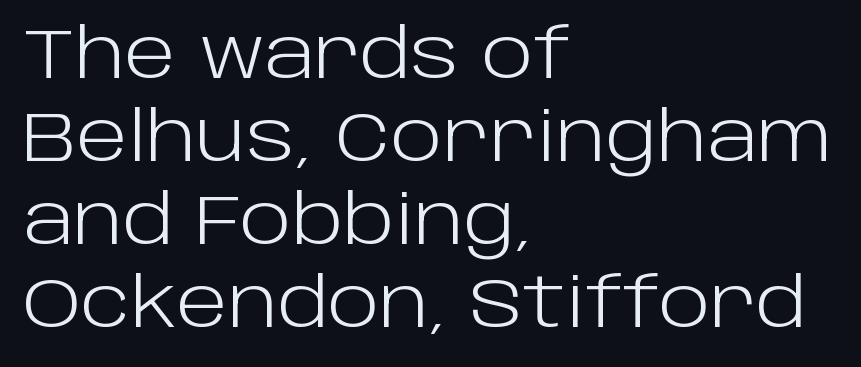
Q: Is the text bold? A: No.
Q: Is the text italic (slanted)? A: No, it is upright.
Q: Is the typeface a serif or a sans-serif typeface? A: Sans-serif.
Q: Is the text underlined? A: No.
Q: How is the paragraph aligned? A: Left-aligned.
Q: Is the spacing between letters normal or unusually wide? A: Normal.
Q: Width (condensed, normal, or wide)? A: Normal.
Q: Stroke contrast? A: Low.
Q: x-height? A: Large.
Q: Monospaced? A: No.
